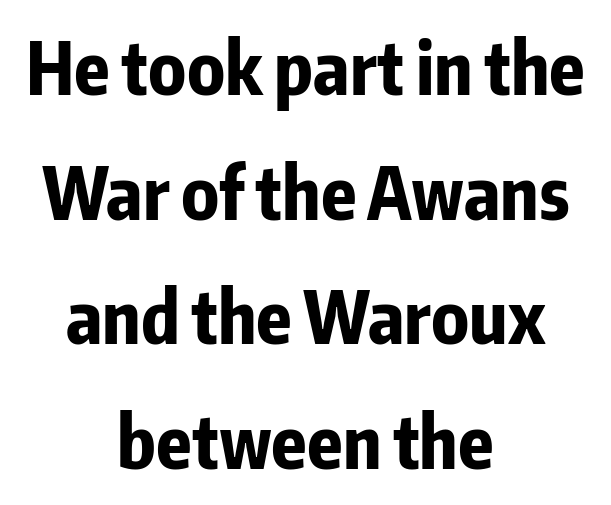
The image shows 72 px bold, condensed sans-serif type, upright; set centered, line spacing 1.73x, normal letter spacing, not underlined; low stroke contrast and a medium x-height.
